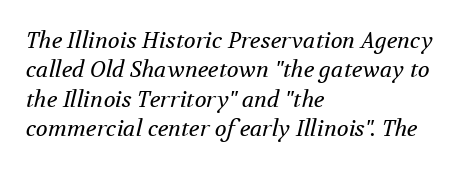
{"italic": "yes", "lean": "right", "slant_degrees": 12, "bold": "no", "underline": "no", "align": "left", "line_spacing": "normal", "line_spacing_ratio": 1.34, "letter_spacing": "normal", "letter_spacing_em": 0.0, "glyph_px": 22}
